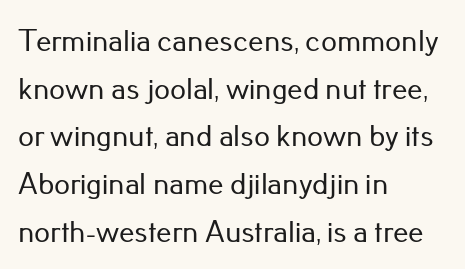
{"serif": "no", "italic": "no", "width": "normal", "stroke_contrast": "low", "x_height": "small", "monospaced": "no", "underline": "no", "align": "left", "line_spacing": "normal", "line_spacing_ratio": 1.54, "letter_spacing": "normal", "letter_spacing_em": 0.0, "glyph_px": 31}
